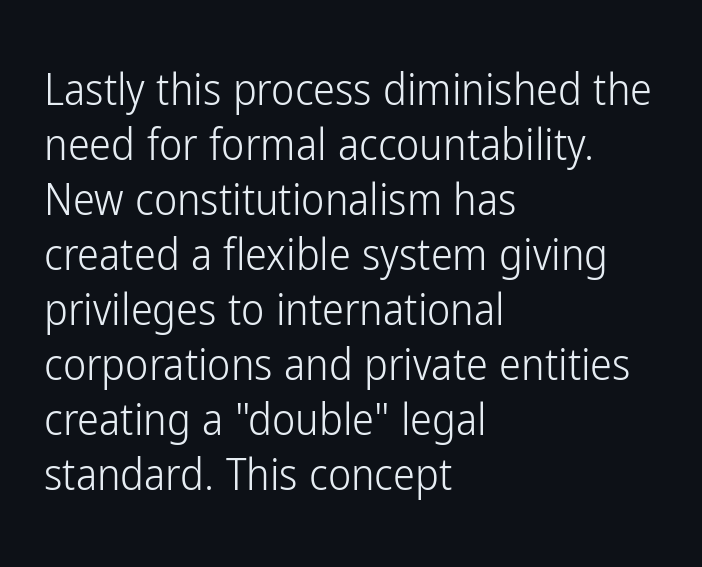
Q: Is the text bold? A: No.
Q: Is the text italic (slanted)? A: No, it is upright.
Q: Is the typeface a serif or a sans-serif typeface? A: Sans-serif.
Q: Is the text underlined? A: No.
Q: How is the paragraph aligned? A: Left-aligned.
Q: Is the spacing between letters normal or unusually wide? A: Normal.
Q: Is the spacing between lines tight, normal or loose? A: Normal.
Q: Width (condensed, normal, or wide)? A: Condensed.
Q: Stroke contrast? A: Low.
Q: x-height? A: Medium.
Q: Monospaced? A: No.
